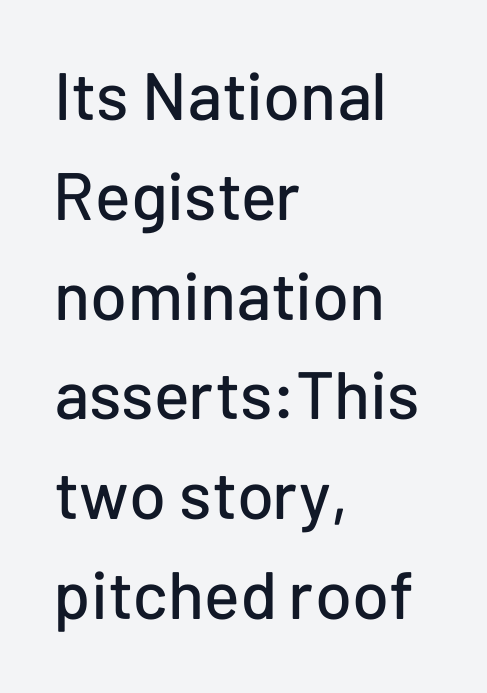
Q: Is the text italic (slanted)? A: No, it is upright.
Q: Is the typeface a serif or a sans-serif typeface? A: Sans-serif.
Q: Is the text underlined? A: No.
Q: How is the paragraph aligned? A: Left-aligned.
Q: Is the spacing between letters normal or unusually wide? A: Normal.
Q: Is the spacing between lines tight, normal or loose? A: Normal.
Q: Width (condensed, normal, or wide)? A: Normal.
Q: Stroke contrast? A: Low.
Q: x-height? A: Medium.
Q: Monospaced? A: No.
